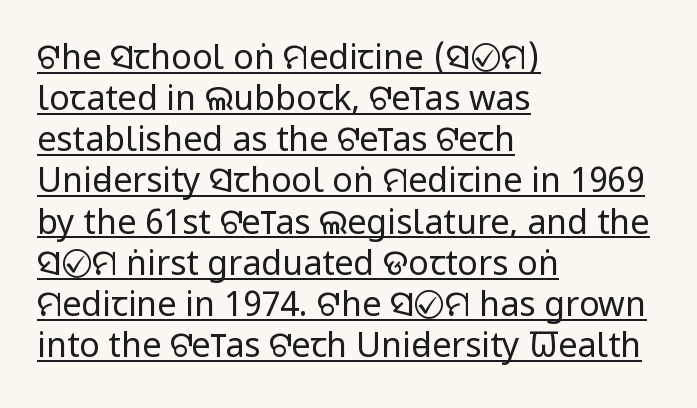
Q: Is the text bold? A: No.
Q: Is the text italic (slanted)? A: No, it is upright.
Q: Is the typeface a serif or a sans-serif typeface? A: Sans-serif.
Q: Is the text underlined? A: Yes.
Q: How is the paragraph aligned? A: Left-aligned.
Q: Is the spacing between letters normal or unusually wide? A: Normal.
Q: Width (condensed, normal, or wide)? A: Condensed.
Q: Stroke contrast? A: Low.
Q: x-height? A: Large.
Q: Monospaced? A: No.
